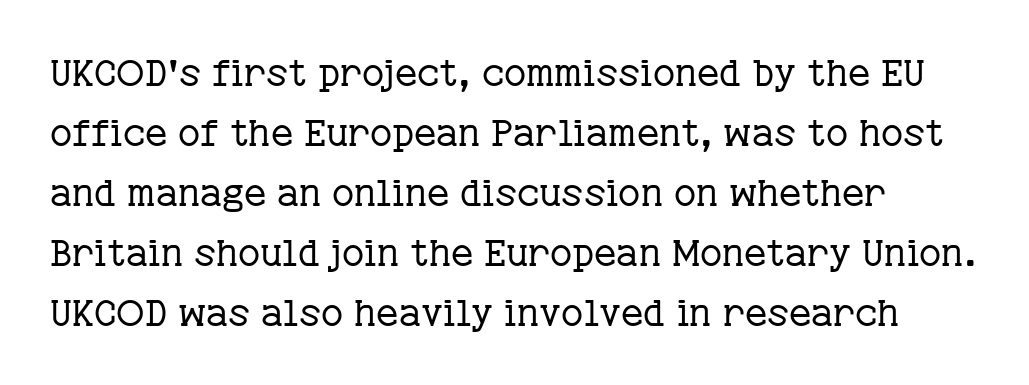
The image shows 38 px regular-weight serif type, upright; set normal line spacing (1.58x), normal letter spacing, not underlined; low stroke contrast and a medium x-height.
